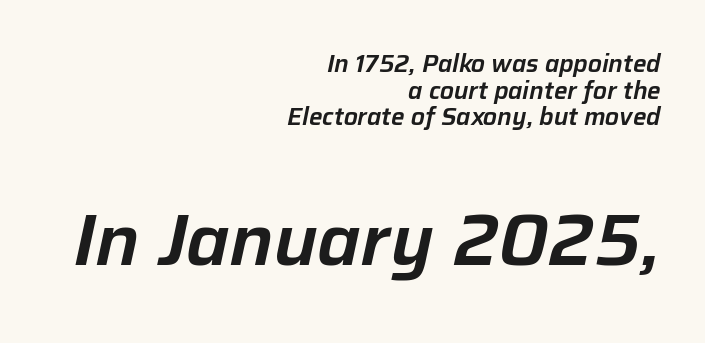
The image shows 73 px text type, italic (leaning right); set right-aligned, tight line spacing (1.11x), normal letter spacing, not underlined; the second (bottom) block is 3.04x larger; low stroke contrast and a medium x-height.
